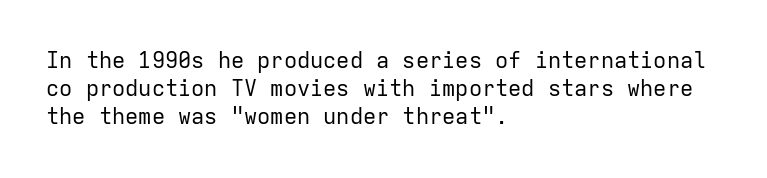
{"italic": "no", "bold": "no", "underline": "no", "align": "left", "line_spacing": "normal", "line_spacing_ratio": 1.28, "letter_spacing": "normal", "letter_spacing_em": 0.0, "glyph_px": 22}
